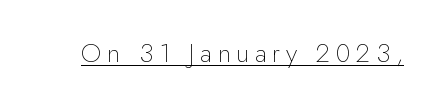
Q: Is the text bold? A: No.
Q: Is the text italic (slanted)? A: No, it is upright.
Q: Is the text underlined? A: Yes.
Q: Is the spacing between letters normal or unusually wide? A: Unusually wide.
